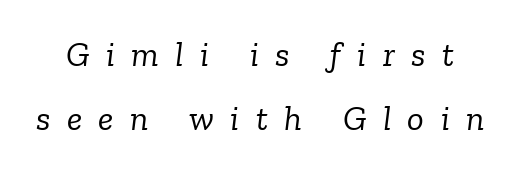
A typesetter would call this proportional, since set widths differ per character. These lines were composed using italics. Stroke thickness stays within the range of a standard reading face or lighter. The foot of each line stays bare and open. The letters carry serifs — small finishing strokes at the ends of their stems. Students, note that the glyphs here are deliberately spaced far apart.
